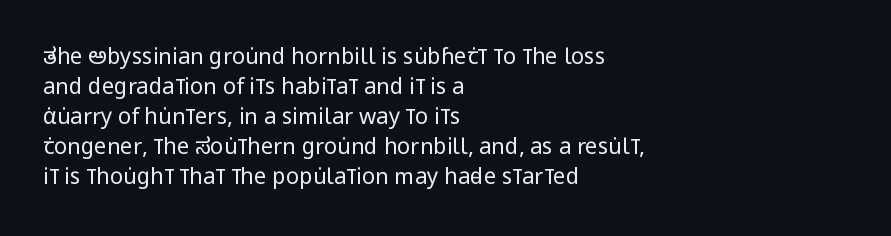
The image shows 22 px text type, upright; set left-aligned, normal line spacing (1.36x), normal letter spacing, not underlined.
